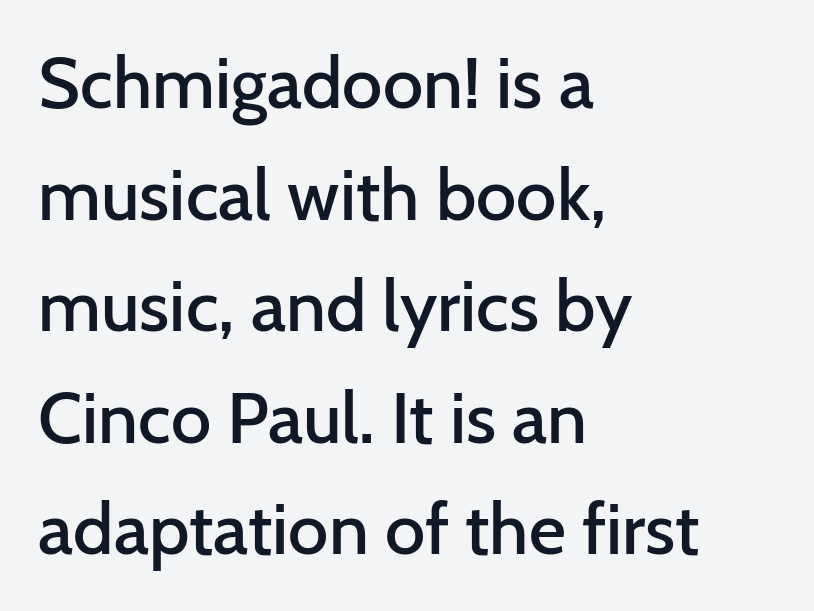
The image shows 72 px semibold sans-serif type, upright; set left-aligned, normal line spacing (1.55x), normal letter spacing, not underlined; low stroke contrast and a medium x-height.
